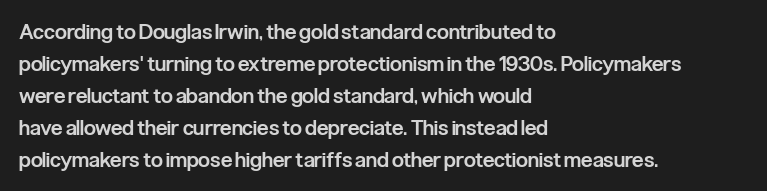
{"italic": "no", "bold": "semi", "underline": "no", "align": "left", "line_spacing": "normal", "line_spacing_ratio": 1.52, "letter_spacing": "normal", "letter_spacing_em": 0.0, "glyph_px": 21}
